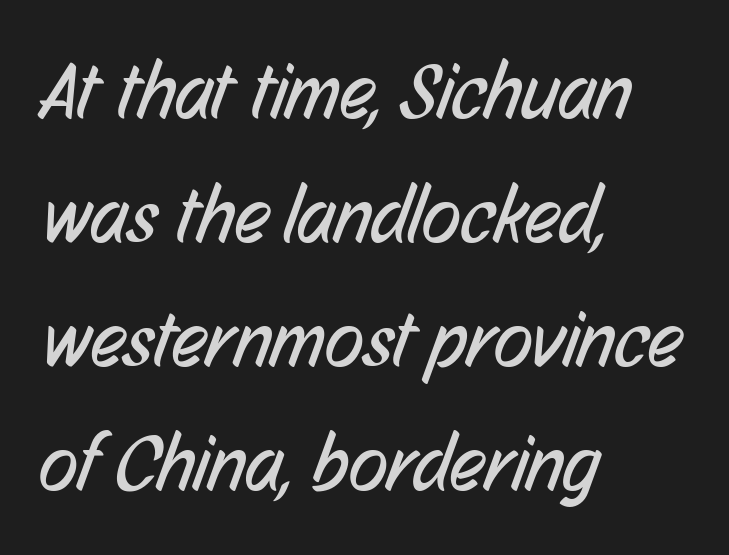
{"serif": "no", "bold": "no", "weight": "regular", "width": "condensed", "stroke_contrast": "low", "x_height": "medium", "monospaced": "no", "underline": "no", "align": "left", "line_spacing": "normal", "line_spacing_ratio": 1.55, "letter_spacing": "normal", "letter_spacing_em": 0.0, "glyph_px": 80}
